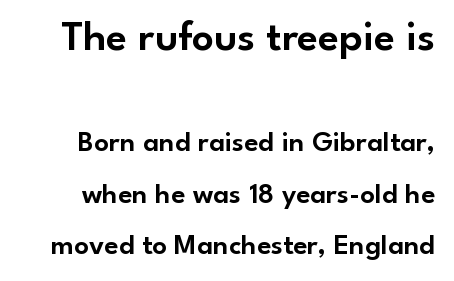
Q: Is the text italic (slanted)? A: No, it is upright.
Q: Is the typeface a serif or a sans-serif typeface? A: Sans-serif.
Q: Is the text underlined? A: No.
Q: Is the spacing between letters normal or unusually wide? A: Normal.
Q: Which block of text is set in a larger size, the first (top) or the second (bottom)? A: The first (top) one.
Q: Width (condensed, normal, or wide)? A: Normal.
Q: Stroke contrast? A: Low.
Q: x-height? A: Small.
Q: Monospaced? A: No.
